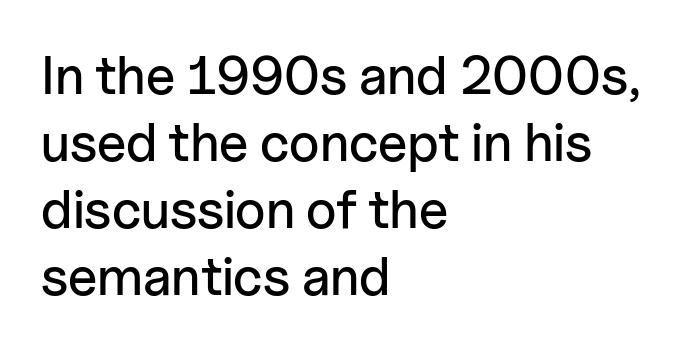
The image shows 54 px sans-serif type, upright; set left-aligned, line spacing 1.24x, normal letter spacing, not underlined; low stroke contrast and a medium x-height.
